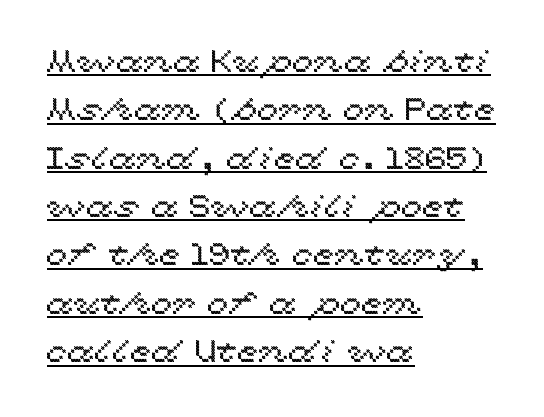
Q: Is the text italic (slanted)? A: Yes.
Q: Is the text underlined? A: Yes.
Q: How is the paragraph aligned? A: Left-aligned.
Q: Is the spacing between letters normal or unusually wide? A: Normal.
Q: Is the spacing between lines tight, normal or loose? A: Normal.
Q: Width (condensed, normal, or wide)? A: Wide.
Q: x-height? A: Medium.
Q: Monospaced? A: No.
